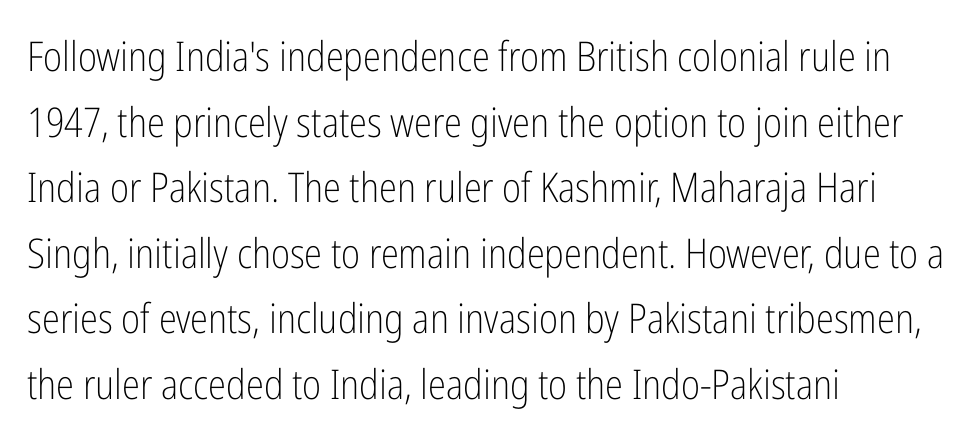
{"serif": "no", "italic": "no", "bold": "no", "weight": "light", "width": "condensed", "stroke_contrast": "low", "x_height": "medium", "monospaced": "no", "underline": "no", "align": "left", "line_spacing": "normal", "line_spacing_ratio": 1.6, "letter_spacing": "normal", "letter_spacing_em": 0.0, "glyph_px": 41}
